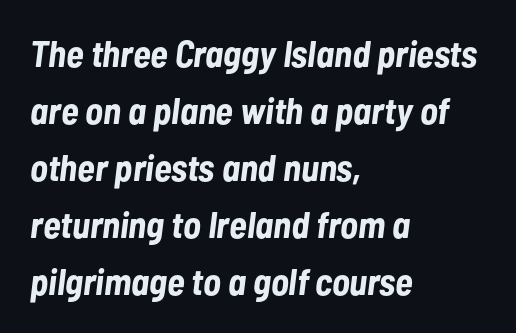
The image shows 37 px bold, condensed type, italic (leaning right); set left-aligned, normal line spacing (1.54x), normal letter spacing, not underlined; low stroke contrast and a medium x-height.
